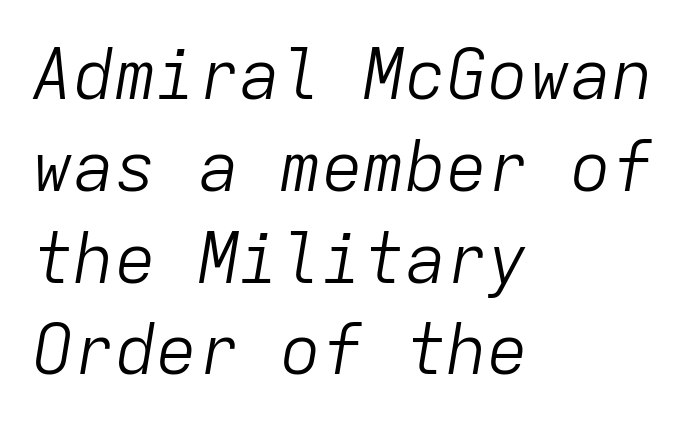
The image shows 69 px light type, italic (leaning right), monospaced; set left-aligned, normal line spacing (1.33x), normal letter spacing, not underlined; low stroke contrast and a medium x-height.
